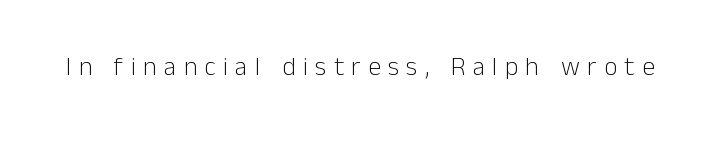
Letter spacing: wide. Stroke mass is kept to a normal reading level or below. Posture: upright roman. Honestly, there is no underline to notice here at all.
